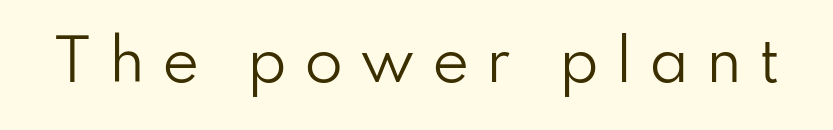
{"serif": "no", "italic": "no", "bold": "no", "weight": "regular", "width": "normal", "stroke_contrast": "low", "x_height": "small", "monospaced": "no", "underline": "no", "letter_spacing": "wide", "letter_spacing_em": 0.3, "glyph_px": 56}
